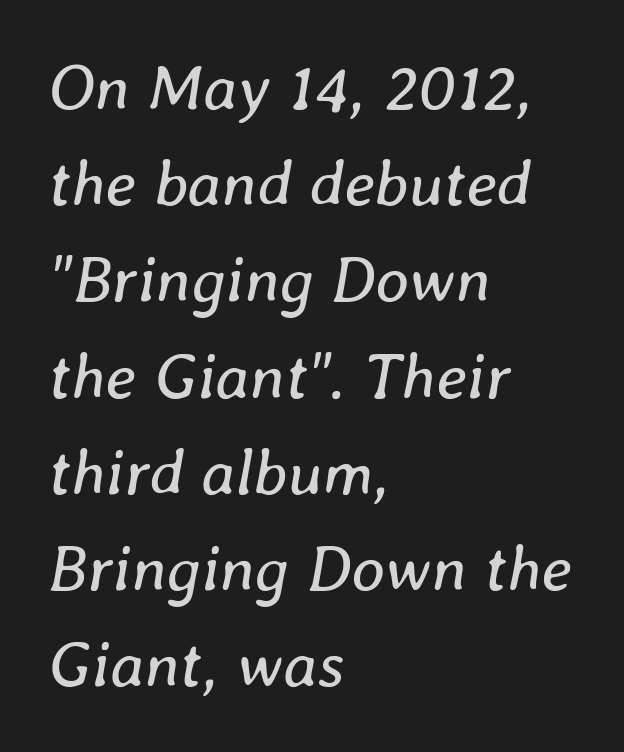
The image shows 65 px regular-weight type, italic (leaning right); set left-aligned, normal line spacing (1.48x), normal letter spacing, not underlined; low stroke contrast and a medium x-height.
